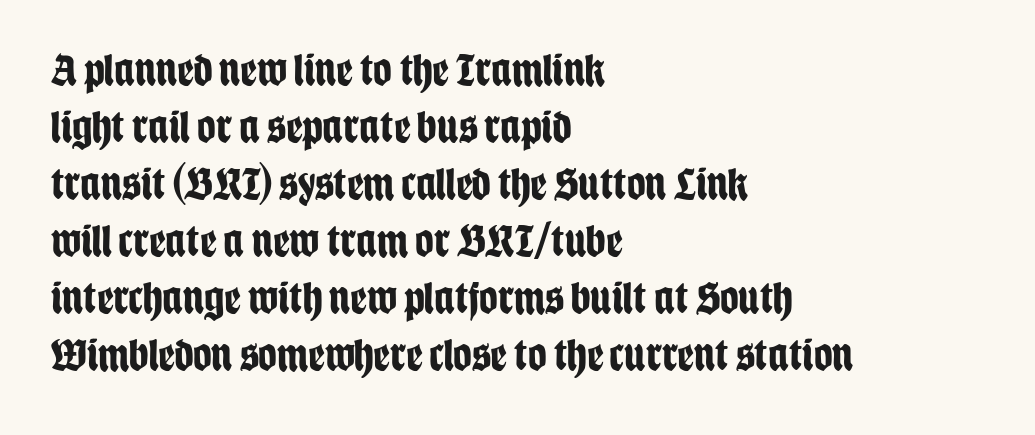
The image shows 46 px bold, condensed sans-serif type, upright; set left-aligned, line spacing 1.24x, normal letter spacing, not underlined; low stroke contrast and a large x-height.
